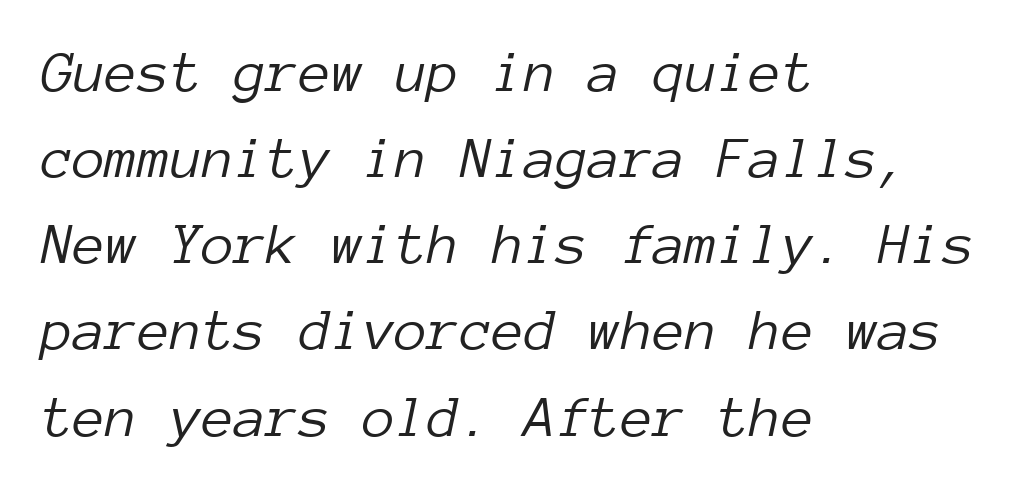
Q: Is the text bold? A: No.
Q: Is the text italic (slanted)? A: Yes, it leans right by about 12 degrees.
Q: Is the text underlined? A: No.
Q: How is the paragraph aligned? A: Left-aligned.
Q: Is the spacing between letters normal or unusually wide? A: Normal.
Q: Is the spacing between lines tight, normal or loose? A: Normal.
Q: Width (condensed, normal, or wide)? A: Normal.
Q: Stroke contrast? A: Low.
Q: x-height? A: Medium.
Q: Monospaced? A: Yes.
